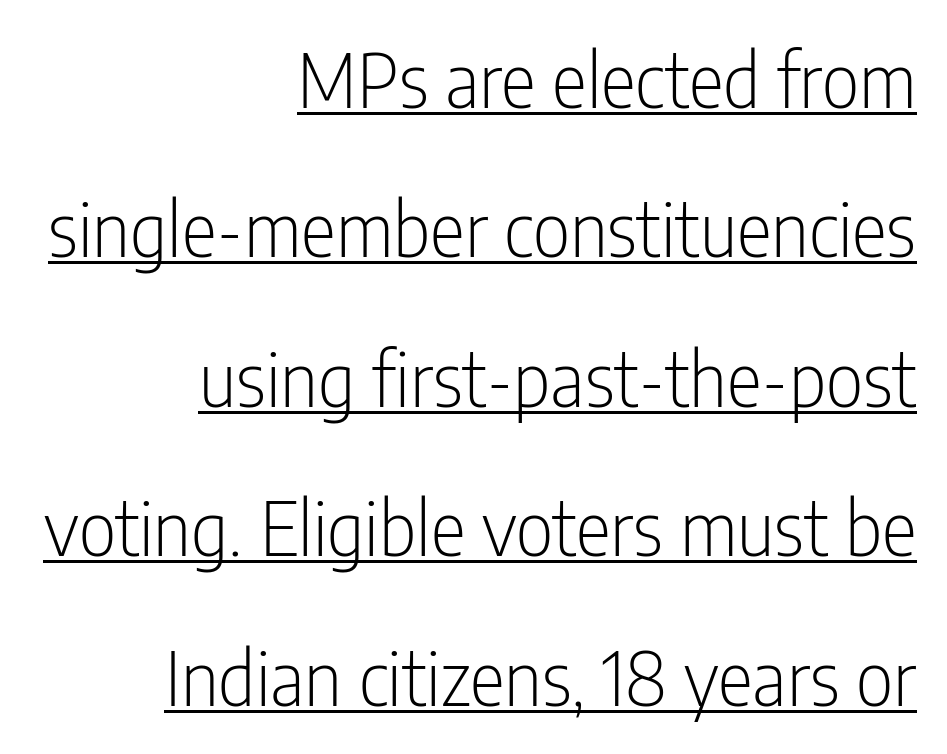
Q: Is the text bold? A: No.
Q: Is the text italic (slanted)? A: No, it is upright.
Q: Is the typeface a serif or a sans-serif typeface? A: Sans-serif.
Q: Is the text underlined? A: Yes.
Q: How is the paragraph aligned? A: Right-aligned.
Q: Is the spacing between letters normal or unusually wide? A: Normal.
Q: Is the spacing between lines tight, normal or loose? A: Loose.
Q: Width (condensed, normal, or wide)? A: Condensed.
Q: Stroke contrast? A: Low.
Q: x-height? A: Medium.
Q: Monospaced? A: No.
